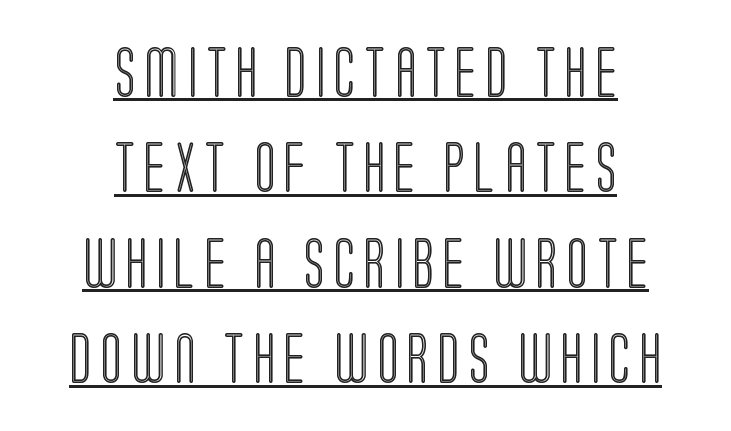
The image shows 50 px condensed type, upright; set centered, loose line spacing (1.91x), underlined; a large x-height.
